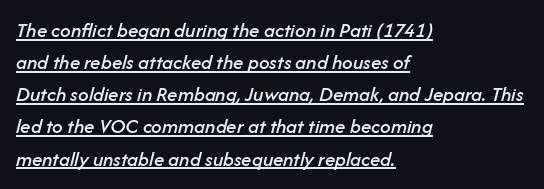
The image shows 21 px text type, italic (leaning right); set left-aligned, normal line spacing (1.53x), normal letter spacing, underlined.
